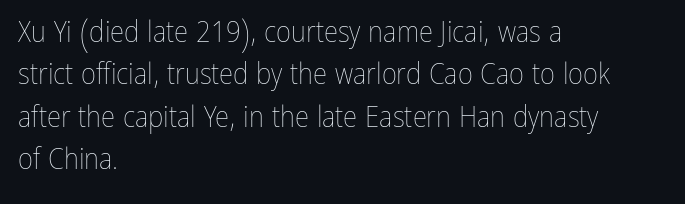
The image shows 29 px thin, condensed type, upright; set left-aligned, normal line spacing (1.46x), normal letter spacing, not underlined; low stroke contrast and a medium x-height.
